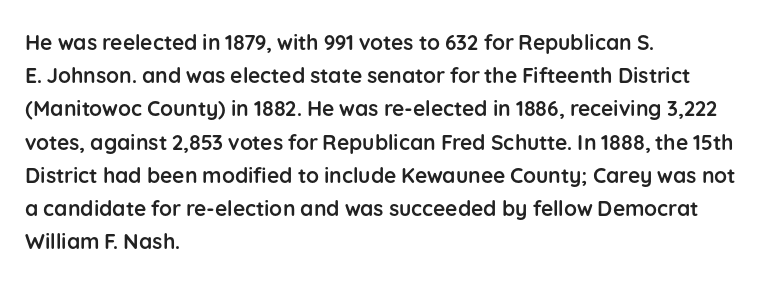
The image shows 21 px bold type, upright; set left-aligned, normal line spacing (1.58x), normal letter spacing, not underlined.
